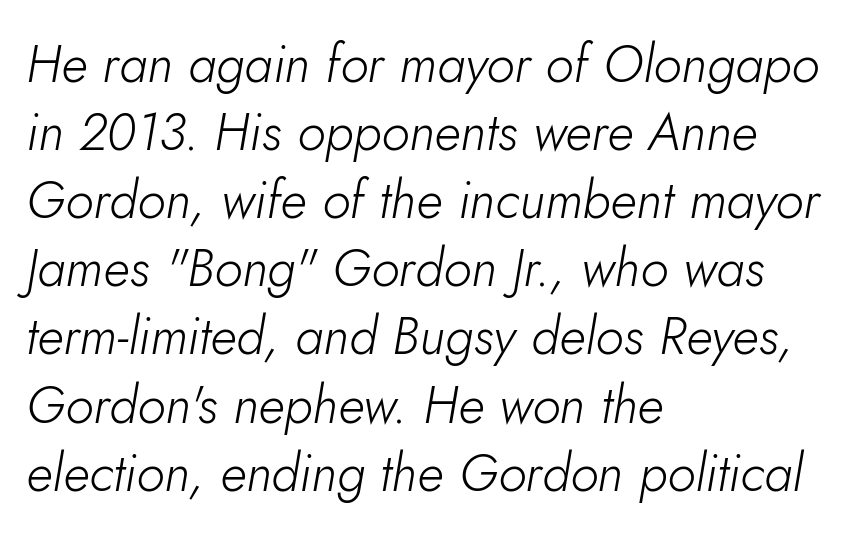
Short and long lines alike share a common starting point at left. Looks like regular typesetting: each glyph gets only the width it needs. Students, note that the glyphs here touch the page at normal intervals. Looking at the ascenders, they clearly lean.
